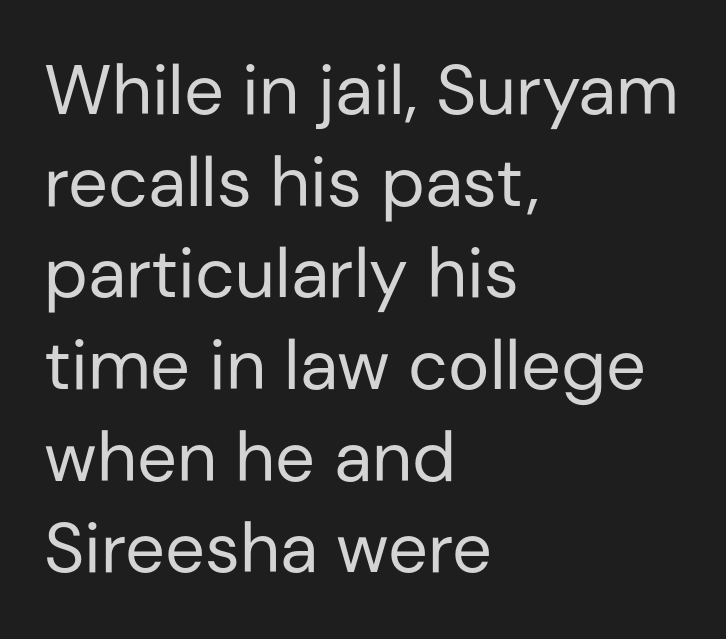
Q: Is the text bold? A: No.
Q: Is the text italic (slanted)? A: No, it is upright.
Q: Is the typeface a serif or a sans-serif typeface? A: Sans-serif.
Q: Is the text underlined? A: No.
Q: How is the paragraph aligned? A: Left-aligned.
Q: Is the spacing between letters normal or unusually wide? A: Normal.
Q: Is the spacing between lines tight, normal or loose? A: Normal.
Q: Width (condensed, normal, or wide)? A: Normal.
Q: Stroke contrast? A: Low.
Q: x-height? A: Medium.
Q: Monospaced? A: No.
